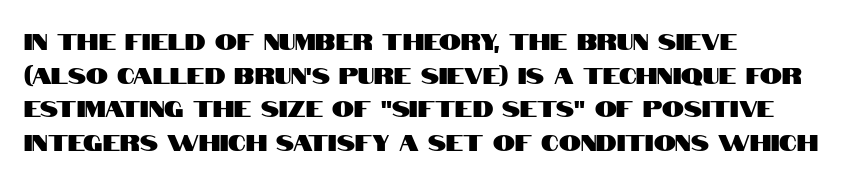
Q: Is the text italic (slanted)? A: No, it is upright.
Q: Is the text underlined? A: No.
Q: How is the paragraph aligned? A: Left-aligned.
Q: Is the spacing between letters normal or unusually wide? A: Normal.
Q: Is the spacing between lines tight, normal or loose? A: Normal.
